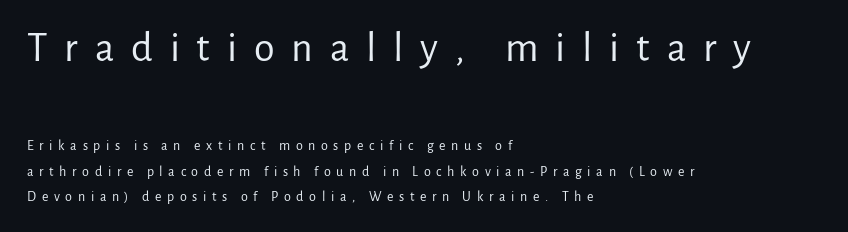
Is the block centered? No — it sits flush against the left margin. Does the bottom block carry the larger type? No, the top block does. Plain, unruled lines of type. Here the glyphs are tracked loosely, breaking word shapes into spaced letters.
